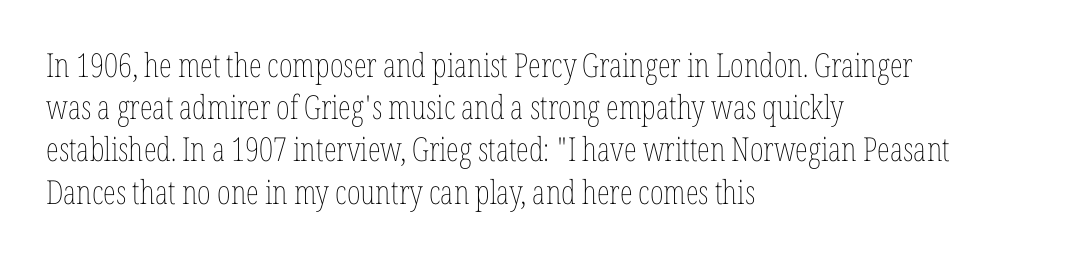
Q: Is the text bold? A: No.
Q: Is the text italic (slanted)? A: No, it is upright.
Q: Is the text underlined? A: No.
Q: How is the paragraph aligned? A: Left-aligned.
Q: Is the spacing between letters normal or unusually wide? A: Normal.
Q: Is the spacing between lines tight, normal or loose? A: Normal.
Q: Width (condensed, normal, or wide)? A: Condensed.
Q: Stroke contrast? A: Low.
Q: x-height? A: Medium.
Q: Monospaced? A: No.
